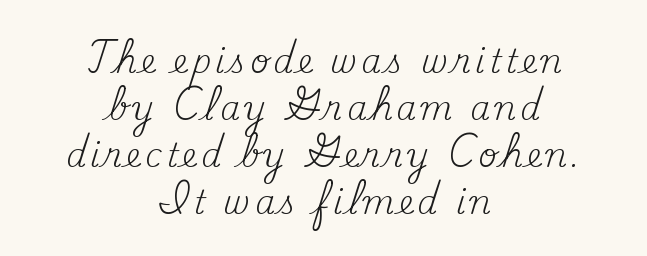
The image shows 32 px regular-weight serif type; set centered, normal line spacing (1.47x), not underlined; medium stroke contrast and a small x-height.
